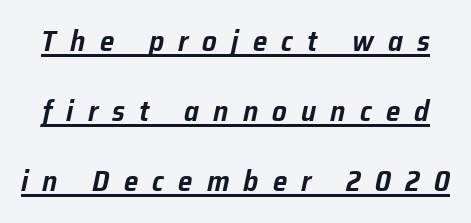
{"italic": "yes", "lean": "right", "slant_degrees": 12, "width": "normal", "stroke_contrast": "low", "x_height": "medium", "monospaced": "no", "underline": "yes", "line_spacing": "loose", "line_spacing_ratio": 2.42, "letter_spacing": "wide", "letter_spacing_em": 0.49, "glyph_px": 29}
